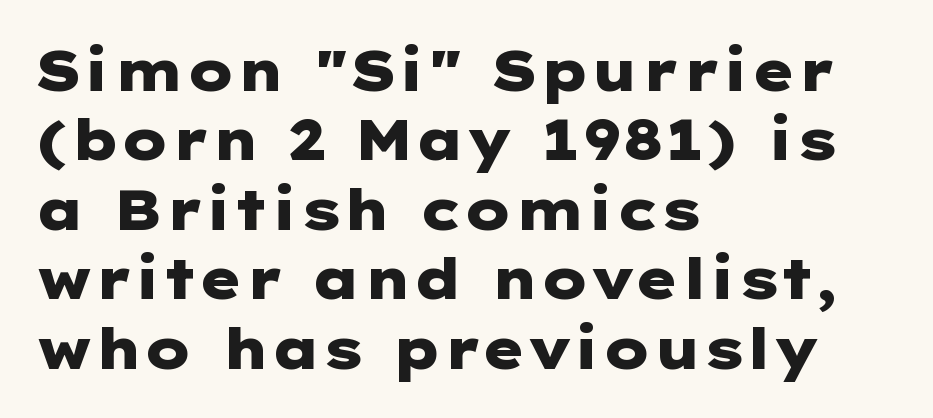
The typesetting leans heavy: a genuine bold. Unlike italic type, these characters show no tilt at all. Each word holds together tightly as a unit, with standard inter-letter gaps. Just letters on the line, the space beneath them empty.
